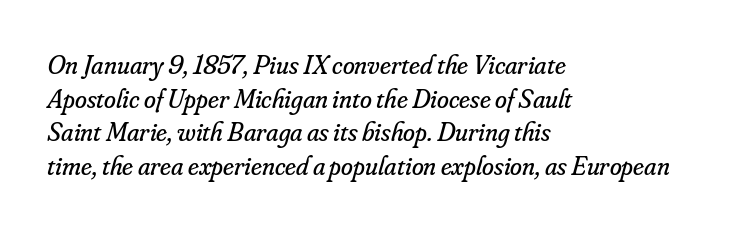
Q: Is the text bold? A: No.
Q: Is the text italic (slanted)? A: Yes, it leans right by about 16 degrees.
Q: Is the text underlined? A: No.
Q: How is the paragraph aligned? A: Left-aligned.
Q: Is the spacing between letters normal or unusually wide? A: Normal.
Q: Is the spacing between lines tight, normal or loose? A: Normal.
